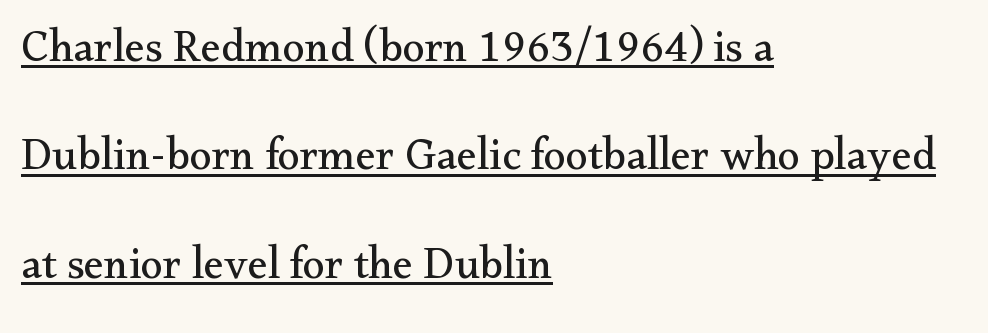
The image shows 45 px regular-weight serif type, upright; set left-aligned, loose line spacing (2.41x), normal letter spacing, underlined; medium stroke contrast and a small x-height.
